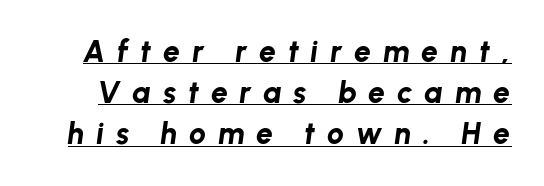
The image shows 30 px bold type, italic (leaning right); set normal line spacing (1.37x), unusually wide letter spacing (+0.4 em), underlined; low stroke contrast and a medium x-height.
